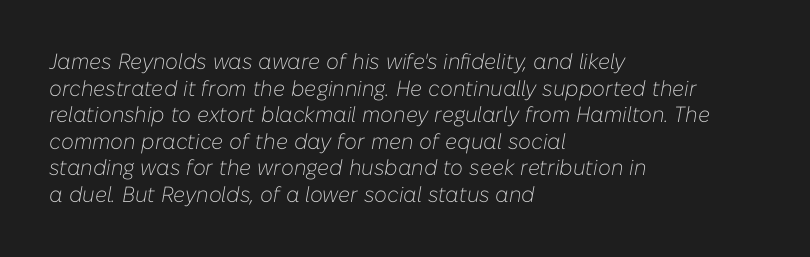
The gap between lines stays unmarked. Look at the tracking — it's just the regular setting, nothing added. Weight: in the light-to-regular range. This is oblique type, the kind used for emphasis or titles. The text block is weighted toward the left margin, trailing off unevenly rightward.
